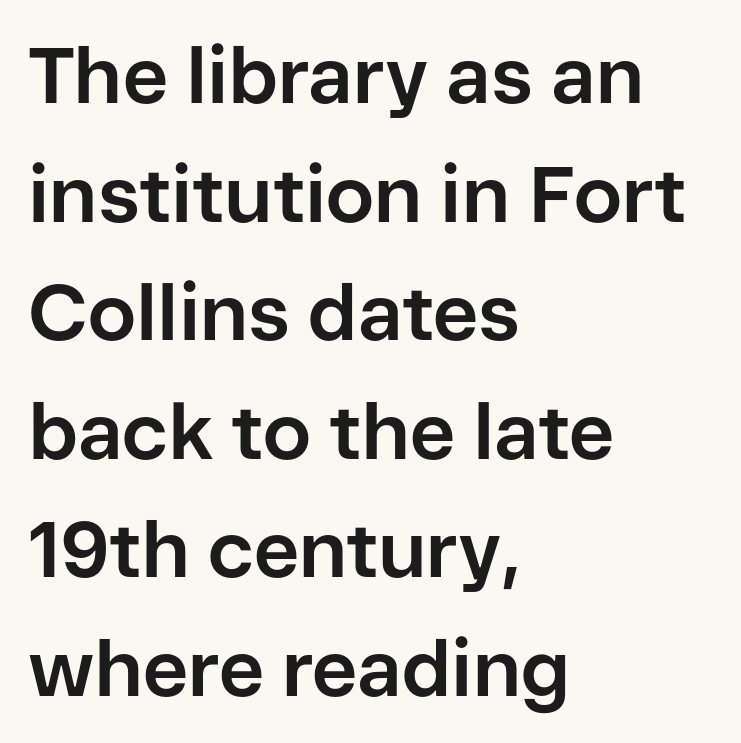
Q: Is the text bold? A: Yes.
Q: Is the text italic (slanted)? A: No, it is upright.
Q: Is the typeface a serif or a sans-serif typeface? A: Sans-serif.
Q: Is the text underlined? A: No.
Q: How is the paragraph aligned? A: Left-aligned.
Q: Is the spacing between letters normal or unusually wide? A: Normal.
Q: Is the spacing between lines tight, normal or loose? A: Normal.
Q: Width (condensed, normal, or wide)? A: Normal.
Q: Stroke contrast? A: Low.
Q: x-height? A: Medium.
Q: Monospaced? A: No.
